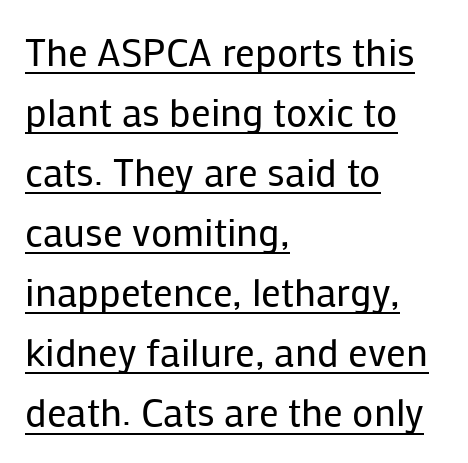
{"serif": "no", "italic": "no", "bold": "no", "weight": "regular", "width": "normal", "stroke_contrast": "low", "x_height": "medium", "monospaced": "no", "underline": "yes", "align": "left", "line_spacing": "normal", "line_spacing_ratio": 1.54, "letter_spacing": "normal", "letter_spacing_em": 0.0, "glyph_px": 39}
